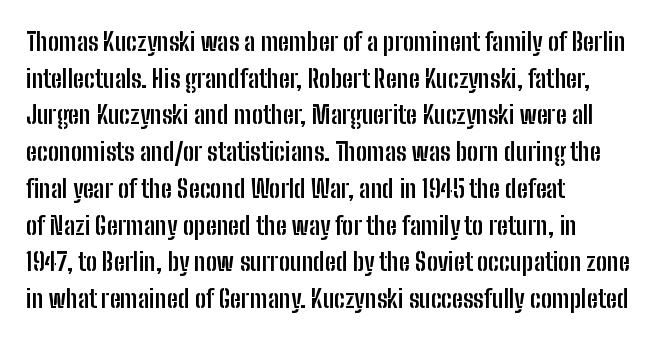
Q: Is the text bold? A: Yes.
Q: Is the text italic (slanted)? A: No, it is upright.
Q: Is the text underlined? A: No.
Q: How is the paragraph aligned? A: Left-aligned.
Q: Is the spacing between letters normal or unusually wide? A: Normal.
Q: Is the spacing between lines tight, normal or loose? A: Normal.
